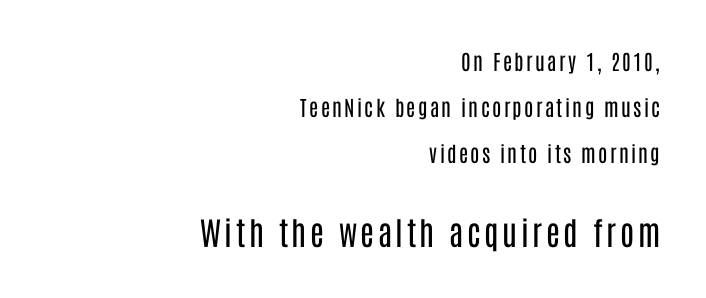
{"serif": "no", "italic": "no", "bold": "no", "weight": "regular", "width": "condensed", "stroke_contrast": "low", "x_height": "large", "monospaced": "no", "underline": "no", "align": "right", "line_spacing": "loose", "line_spacing_ratio": 2.19, "larger_block": "second", "size_ratio": 1.52, "glyph_px": 32}
